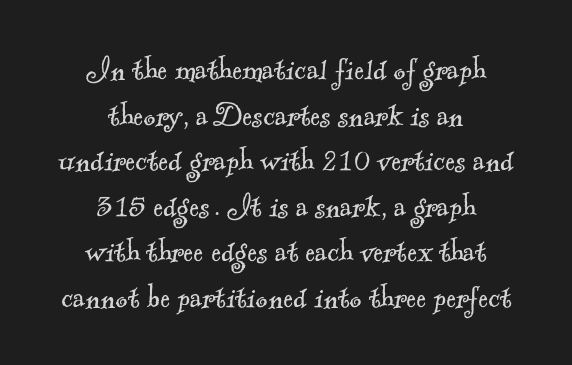
{"serif": "yes", "bold": "no", "weight": "light", "width": "normal", "x_height": "small", "monospaced": "no", "underline": "no", "align": "center", "line_spacing_ratio": 1.23, "letter_spacing": "normal", "letter_spacing_em": 0.0, "glyph_px": 37}
